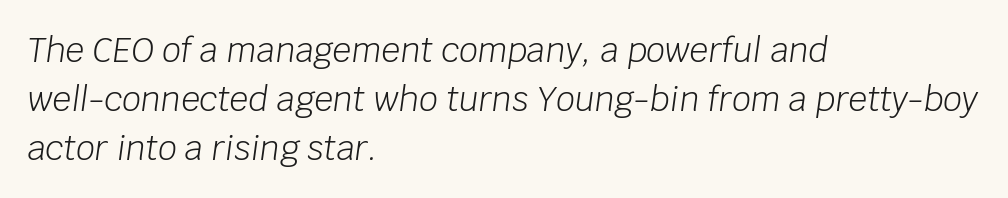
The image shows 33 px light type, italic (leaning right); set left-aligned, normal line spacing (1.48x), normal letter spacing, not underlined; low stroke contrast and a large x-height.
